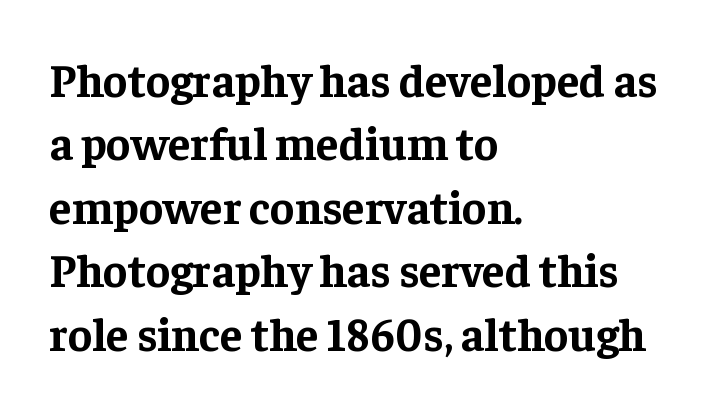
The letters advance in unequal steps, a hallmark of proportional type. The type family on display is of the serif kind. Ordinary non-slanted type is in use. Plenty of ink on the page — the face is bold.
